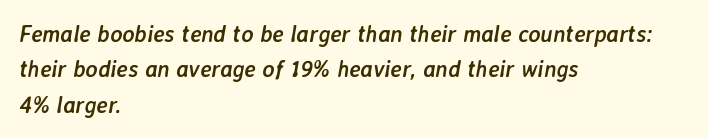
Here the glyphs are tracked normally, forming tight word shapes. A bare baseline throughout the passage. Does the copy run flush right? No — it runs flush left. The typesetting leans heavy: a genuine bold.
